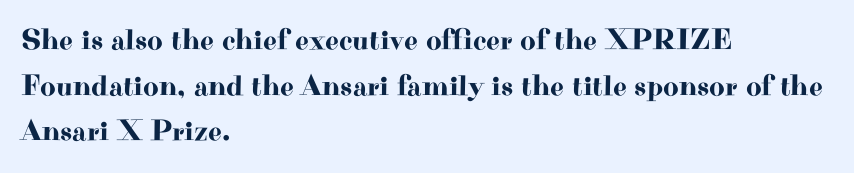
{"serif": "yes", "italic": "no", "width": "wide", "stroke_contrast": "high", "x_height": "small", "monospaced": "no", "underline": "no", "align": "left", "line_spacing": "normal", "line_spacing_ratio": 1.52, "letter_spacing": "normal", "letter_spacing_em": 0.0, "glyph_px": 30}
